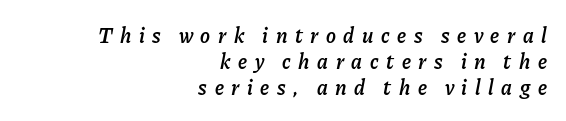
Q: Is the text bold? A: Semi-bold.
Q: Is the text italic (slanted)? A: Yes, it leans right by about 11 degrees.
Q: Is the text underlined? A: No.
Q: How is the paragraph aligned? A: Right-aligned.
Q: Is the spacing between letters normal or unusually wide? A: Unusually wide.
